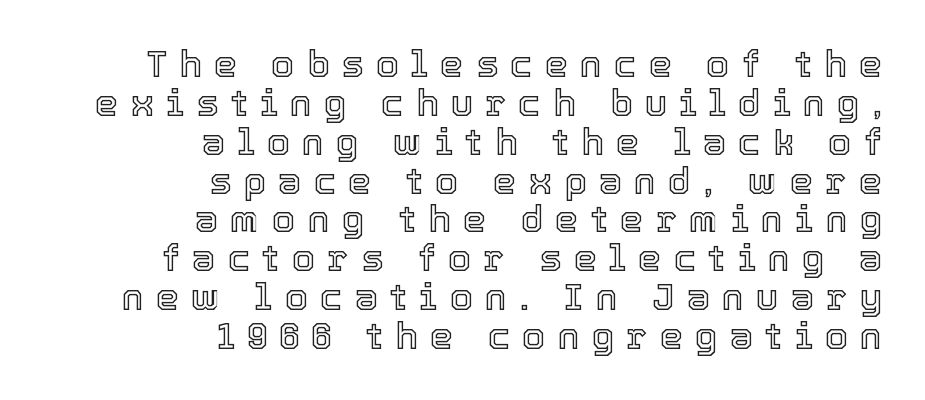
These lines stack with their right ends in a neat column. Posture: vertical. Underline: absent. The space between consecutive lines is stingy. These lines are rendered in a variable-pitch font. Tracking here is generous; glyphs stand well apart from one another.
